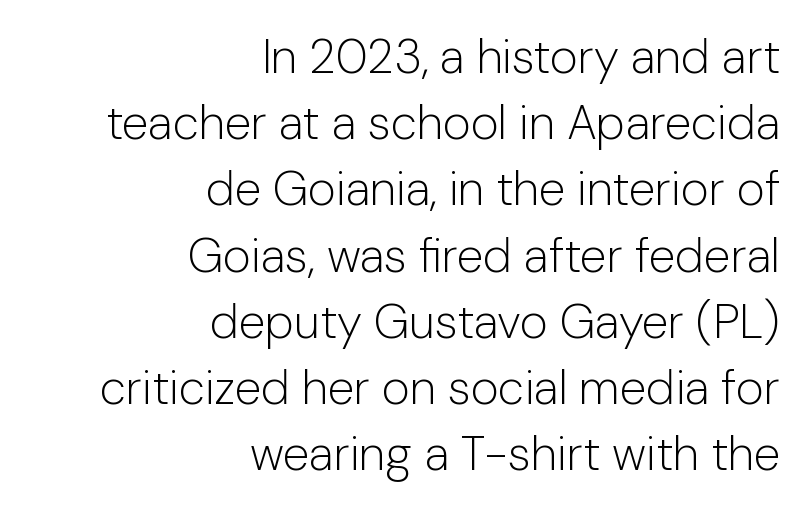
The strokes carry an ordinary text weight at most. The passage shown has conventional tracking throughout. Check the space under the baseline: it is left empty. Is there any slant? The stems are plumb. Notice how descenders clear the ascenders below comfortably — that's standard leading.
